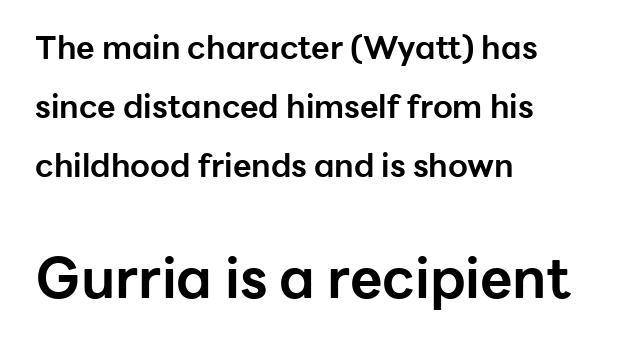
Q: Is the text bold? A: Yes.
Q: Is the text italic (slanted)? A: No, it is upright.
Q: Is the typeface a serif or a sans-serif typeface? A: Sans-serif.
Q: Is the text underlined? A: No.
Q: How is the paragraph aligned? A: Left-aligned.
Q: Is the spacing between letters normal or unusually wide? A: Normal.
Q: Which block of text is set in a larger size, the first (top) or the second (bottom)? A: The second (bottom) one.
Q: Width (condensed, normal, or wide)? A: Normal.
Q: Stroke contrast? A: Low.
Q: x-height? A: Medium.
Q: Monospaced? A: No.
